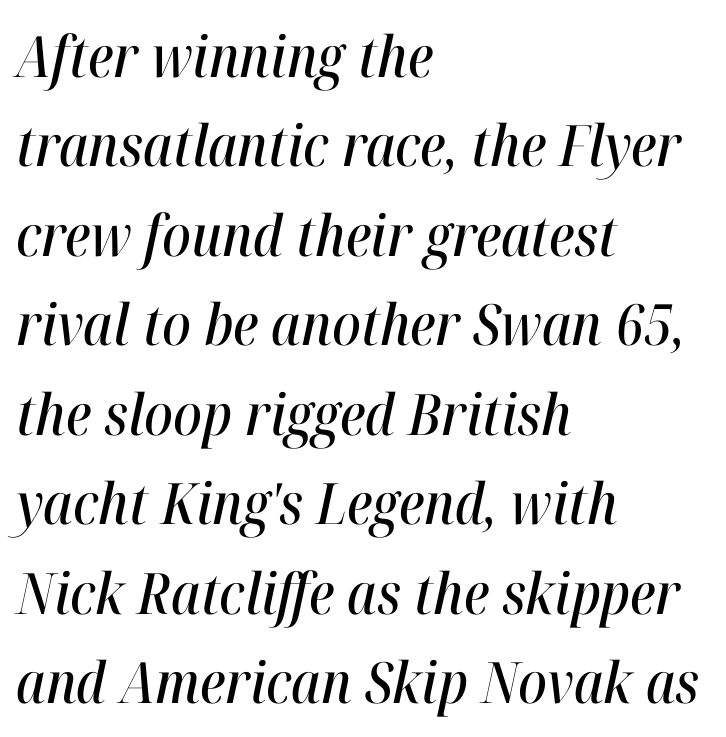
{"italic": "yes", "lean": "right", "slant_degrees": 12, "width": "condensed", "stroke_contrast": "high", "x_height": "medium", "monospaced": "no", "underline": "no", "align": "left", "line_spacing": "normal", "line_spacing_ratio": 1.57, "letter_spacing": "normal", "letter_spacing_em": 0.0, "glyph_px": 57}
